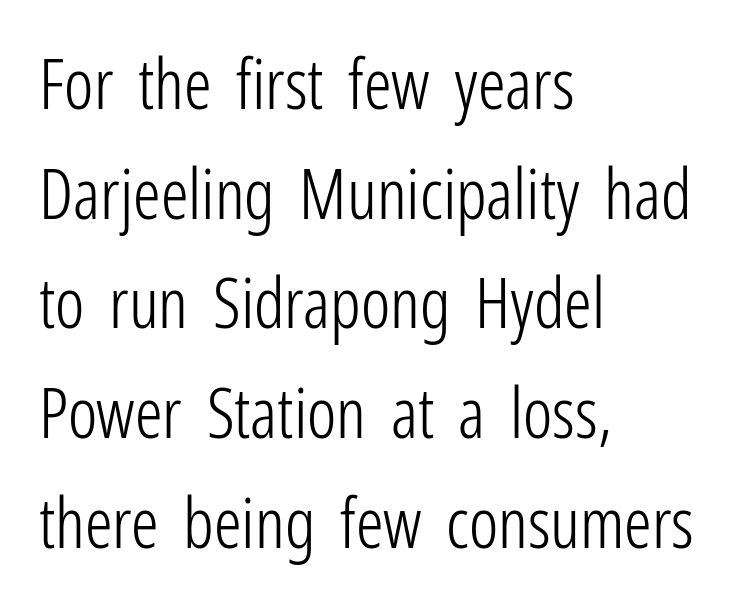
{"serif": "no", "italic": "no", "bold": "no", "weight": "light", "width": "condensed", "stroke_contrast": "low", "x_height": "medium", "monospaced": "no", "underline": "no", "align": "left", "line_spacing": "normal", "line_spacing_ratio": 1.59, "letter_spacing": "normal", "letter_spacing_em": 0.0, "glyph_px": 69}
